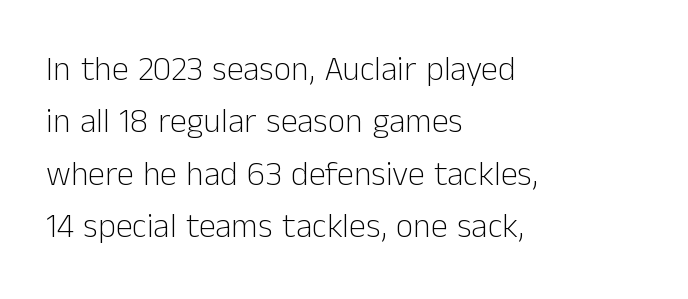
Q: Is the text bold? A: No.
Q: Is the text italic (slanted)? A: No, it is upright.
Q: Is the typeface a serif or a sans-serif typeface? A: Sans-serif.
Q: Is the text underlined? A: No.
Q: How is the paragraph aligned? A: Left-aligned.
Q: Is the spacing between letters normal or unusually wide? A: Normal.
Q: Is the spacing between lines tight, normal or loose? A: Normal.
Q: Width (condensed, normal, or wide)? A: Normal.
Q: Stroke contrast? A: Low.
Q: x-height? A: Medium.
Q: Monospaced? A: No.
